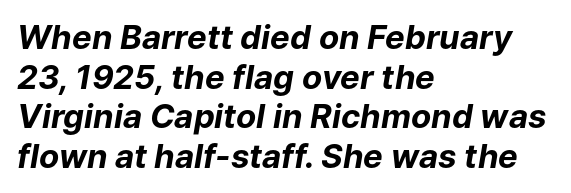
This rendering features lettering with no underline. These lines were composed using italics. On the weight axis this lands at bold, roughly 700. The paragraph has a hard left edge and a soft right edge. The type is set solid horizontally, with unmodified tracking. Note the varied advance widths — an 'i' is clearly narrower than an 'm'.
